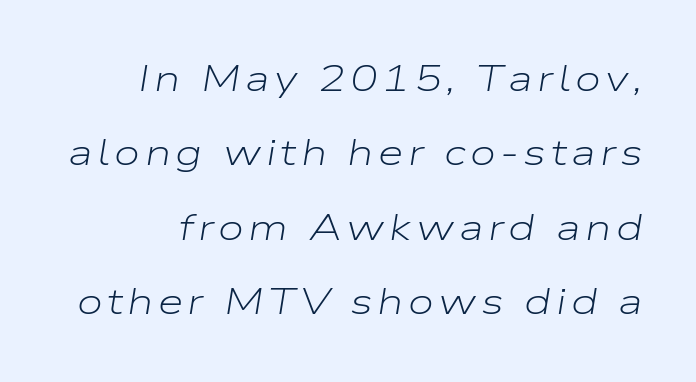
The image shows 37 px light, wide type, italic (leaning right); set loose line spacing (2.01x), not underlined; low stroke contrast and a medium x-height.
